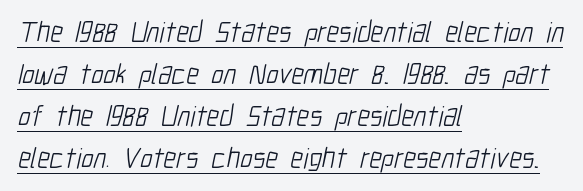
Q: Is the text bold? A: No.
Q: Is the typeface a serif or a sans-serif typeface? A: Sans-serif.
Q: Is the text underlined? A: Yes.
Q: How is the paragraph aligned? A: Left-aligned.
Q: Is the spacing between letters normal or unusually wide? A: Normal.
Q: Is the spacing between lines tight, normal or loose? A: Normal.
Q: Width (condensed, normal, or wide)? A: Condensed.
Q: Stroke contrast? A: Low.
Q: x-height? A: Medium.
Q: Monospaced? A: No.
